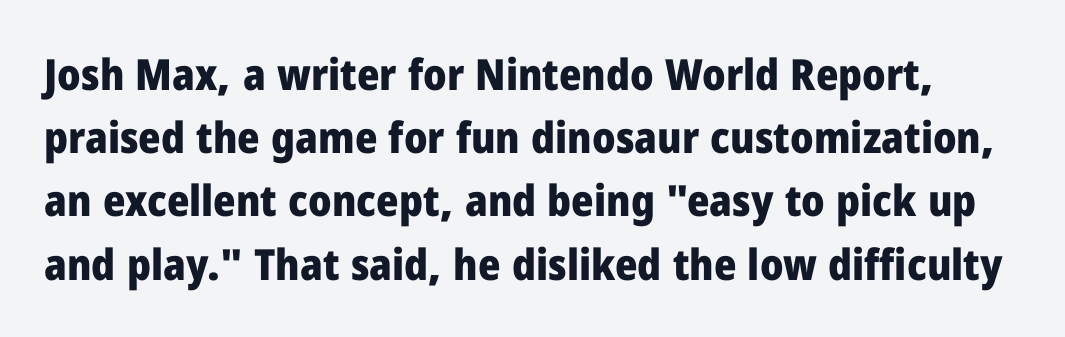
Q: Is the text bold? A: Yes.
Q: Is the text italic (slanted)? A: No, it is upright.
Q: Is the typeface a serif or a sans-serif typeface? A: Sans-serif.
Q: Is the text underlined? A: No.
Q: Is the spacing between letters normal or unusually wide? A: Normal.
Q: Is the spacing between lines tight, normal or loose? A: Normal.
Q: Width (condensed, normal, or wide)? A: Normal.
Q: Stroke contrast? A: Low.
Q: x-height? A: Medium.
Q: Monospaced? A: No.
